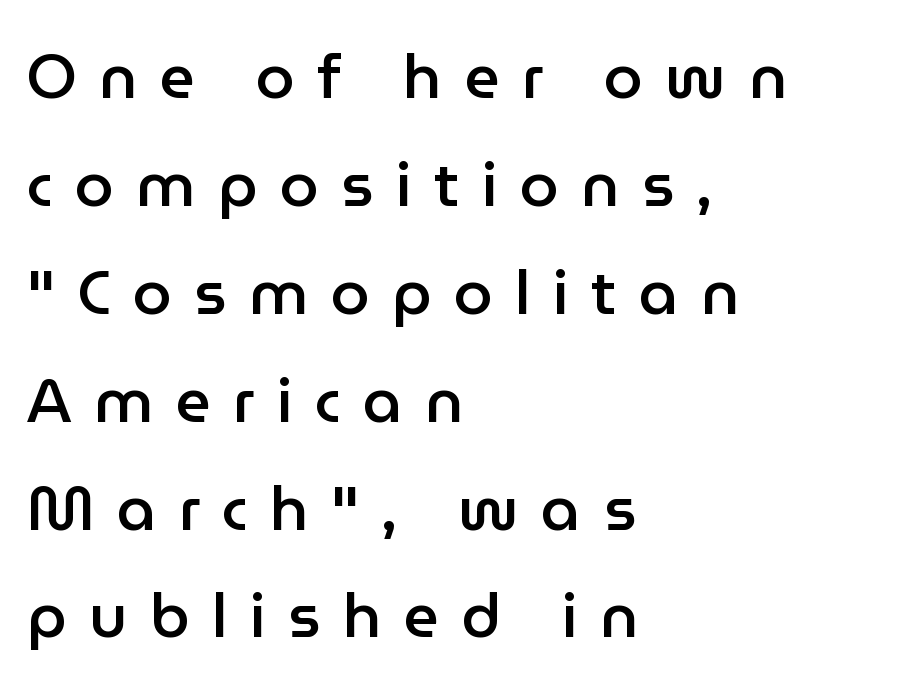
Q: Is the text bold? A: Semi-bold.
Q: Is the text italic (slanted)? A: No, it is upright.
Q: Is the typeface a serif or a sans-serif typeface? A: Sans-serif.
Q: Is the text underlined? A: No.
Q: How is the paragraph aligned? A: Left-aligned.
Q: Is the spacing between letters normal or unusually wide? A: Unusually wide.
Q: Width (condensed, normal, or wide)? A: Normal.
Q: Stroke contrast? A: Low.
Q: x-height? A: Medium.
Q: Monospaced? A: No.
